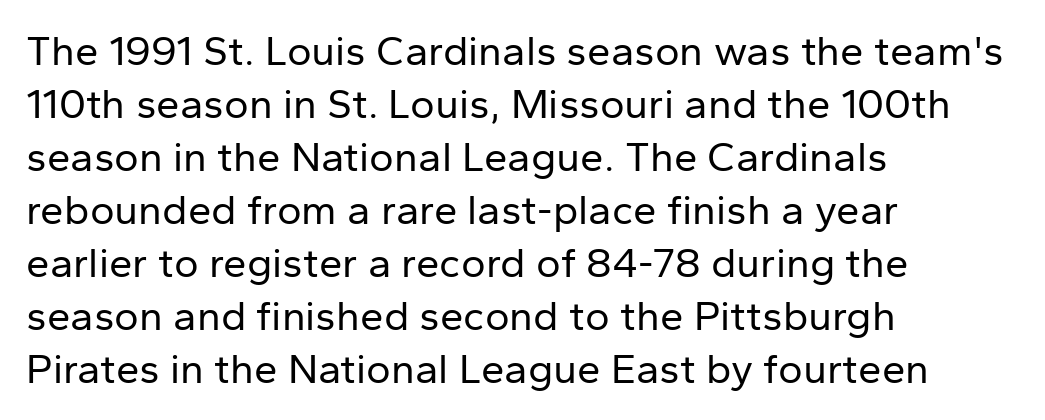
Q: Is the text bold? A: No.
Q: Is the text italic (slanted)? A: No, it is upright.
Q: Is the typeface a serif or a sans-serif typeface? A: Sans-serif.
Q: Is the text underlined? A: No.
Q: How is the paragraph aligned? A: Left-aligned.
Q: Is the spacing between letters normal or unusually wide? A: Normal.
Q: Is the spacing between lines tight, normal or loose? A: Normal.
Q: Width (condensed, normal, or wide)? A: Normal.
Q: Stroke contrast? A: Low.
Q: x-height? A: Medium.
Q: Monospaced? A: No.
